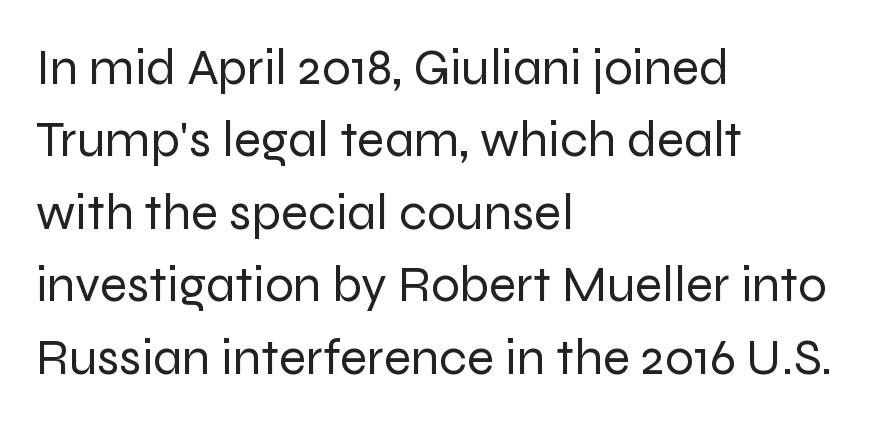
Regarding leading, the lines here are spaced in the standard way. Compared with a typical body face, this is equally light or lighter still. It's the straight-up-and-down kind of type. Looks like regular typesetting: each glyph gets only the width it needs. Short and long lines alike share a common starting point at left.
